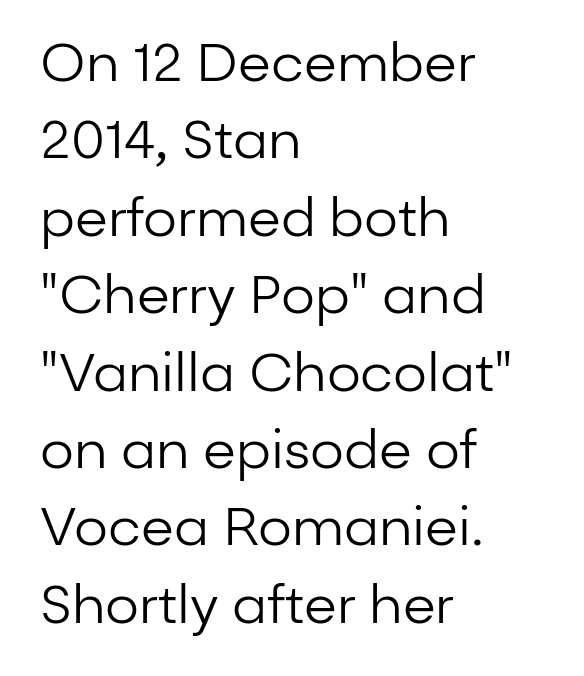
The image shows 53 px regular-weight sans-serif type, upright; set left-aligned, normal line spacing (1.46x), normal letter spacing, not underlined; low stroke contrast and a medium x-height.
